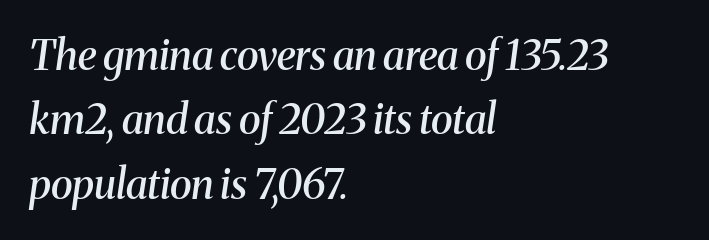
Each line starts at the same left margin while the right side varies. Observe the ordinary spacing: letters are neighbours, not strangers. Stroke terminals: seriffed. If you measured baseline to baseline, you'd find a middling distance. Glance below the letters and you will spot only blank space. Note the varied advance widths — an 'i' is clearly narrower than an 'm'.
